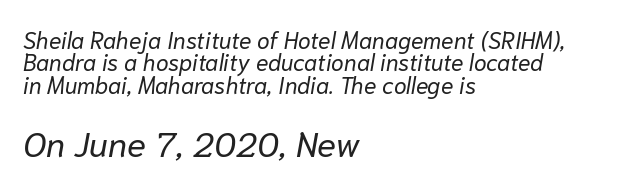
Q: Is the text bold? A: No.
Q: Is the text italic (slanted)? A: Yes, it leans right by about 10 degrees.
Q: Is the text underlined? A: No.
Q: How is the paragraph aligned? A: Left-aligned.
Q: Is the spacing between letters normal or unusually wide? A: Normal.
Q: Is the spacing between lines tight, normal or loose? A: Tight.
Q: Which block of text is set in a larger size, the first (top) or the second (bottom)? A: The second (bottom) one.
Q: Width (condensed, normal, or wide)? A: Normal.
Q: Stroke contrast? A: Low.
Q: x-height? A: Medium.
Q: Monospaced? A: No.
